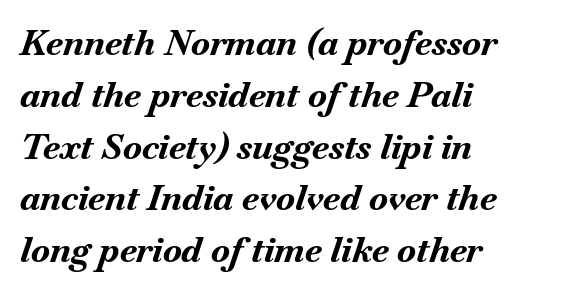
Where is the straight margin? On the left. This sample has the flowing, uneven cadence of proportional lettering. The text carries the slant typical of an italic or oblique font. The specimen omits any rule beneath the text block's lines. The passage shown stacks its lines at a standard gap. There is no visible air inserted between adjacent glyphs.
